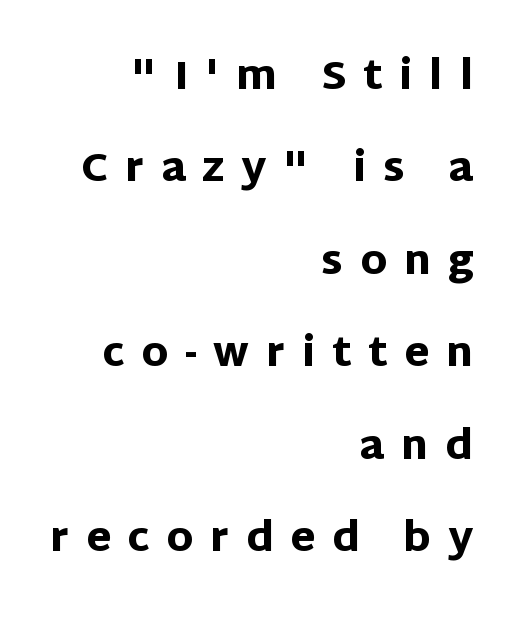
Q: Is the text bold? A: Yes.
Q: Is the text italic (slanted)? A: No, it is upright.
Q: Is the typeface a serif or a sans-serif typeface? A: Sans-serif.
Q: Is the text underlined? A: No.
Q: How is the paragraph aligned? A: Right-aligned.
Q: Is the spacing between letters normal or unusually wide? A: Unusually wide.
Q: Is the spacing between lines tight, normal or loose? A: Loose.
Q: Width (condensed, normal, or wide)? A: Normal.
Q: Stroke contrast? A: Low.
Q: x-height? A: Large.
Q: Monospaced? A: No.
